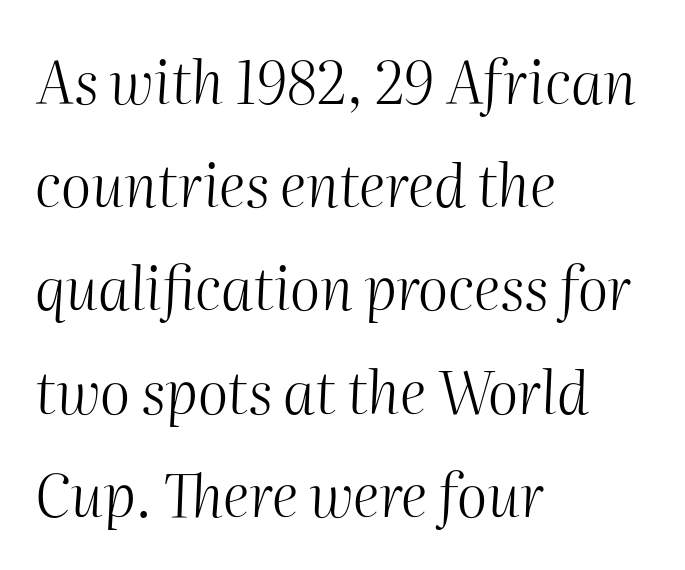
{"italic": "yes", "lean": "right", "slant_degrees": 2, "bold": "no", "weight": "light", "width": "normal", "stroke_contrast": "medium", "x_height": "medium", "monospaced": "no", "underline": "no", "align": "left", "line_spacing_ratio": 1.78, "letter_spacing": "normal", "letter_spacing_em": 0.0, "glyph_px": 58}
